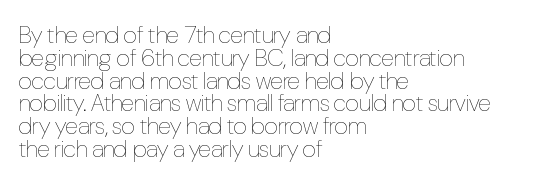
Q: Is the text bold? A: No.
Q: Is the text italic (slanted)? A: No, it is upright.
Q: Is the text underlined? A: No.
Q: How is the paragraph aligned? A: Left-aligned.
Q: Is the spacing between letters normal or unusually wide? A: Normal.
Q: Is the spacing between lines tight, normal or loose? A: Tight.
